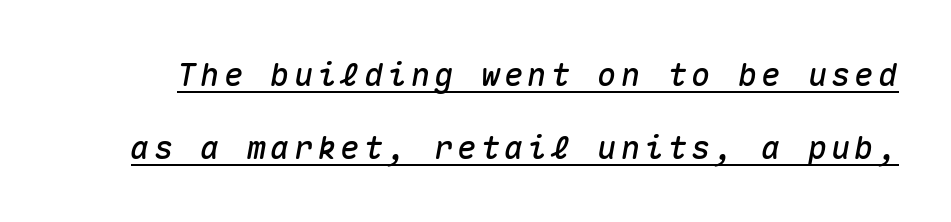
Q: Is the text italic (slanted)? A: Yes, it leans right by about 10 degrees.
Q: Is the text underlined? A: Yes.
Q: Is the spacing between lines tight, normal or loose? A: Loose.
Q: Width (condensed, normal, or wide)? A: Normal.
Q: Stroke contrast? A: Medium.
Q: x-height? A: Medium.
Q: Monospaced? A: Yes.
